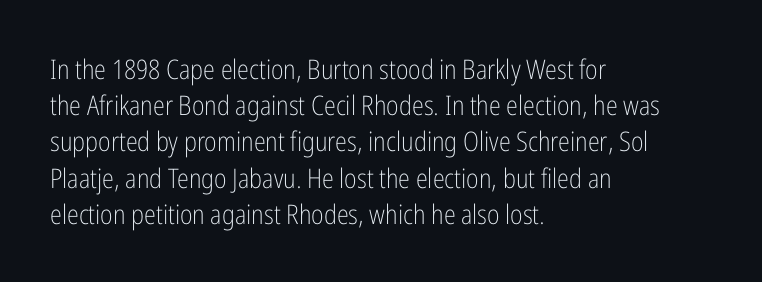
The strokes carry an ordinary text weight at most. Teacher's note: observe the even left margin — that is flush-left alignment. The lines sit at an ordinary, default distance from one another. Does extra space separate the letters? No, they use regular spacing. Posture: vertical. The specimen omits any rule beneath the text block's lines.
